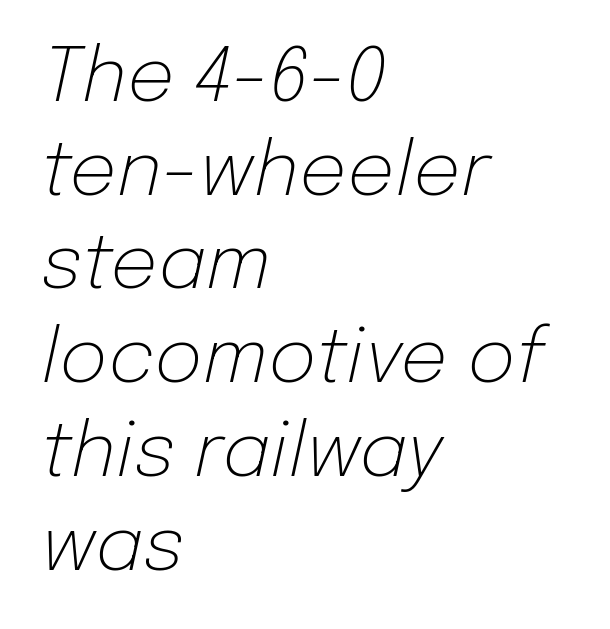
Q: Is the text bold? A: No.
Q: Is the text italic (slanted)? A: Yes, it leans right by about 12 degrees.
Q: Is the text underlined? A: No.
Q: How is the paragraph aligned? A: Left-aligned.
Q: Is the spacing between letters normal or unusually wide? A: Normal.
Q: Is the spacing between lines tight, normal or loose? A: Normal.
Q: Width (condensed, normal, or wide)? A: Normal.
Q: Stroke contrast? A: Low.
Q: x-height? A: Medium.
Q: Monospaced? A: No.
